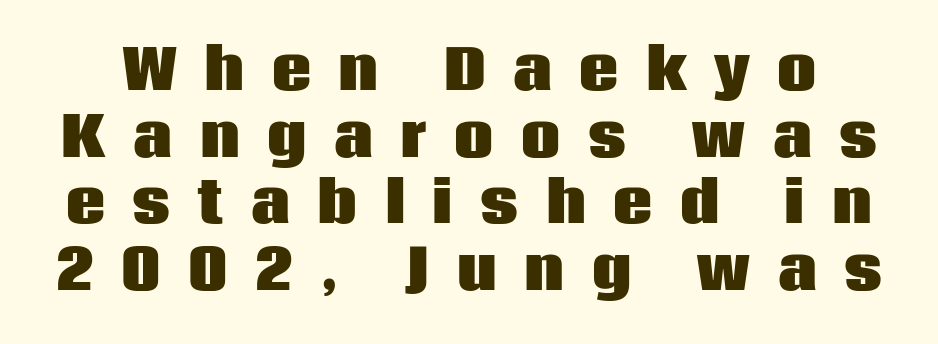
These lines carry a lot of weight — the face is fully bold. This is sans-serif lettering, the kind often seen on screens and signage. A typesetter would call this proportional, since set widths differ per character. The tracking jumps out immediately: characters are airy and widely separated. Words float on clear page, feet unadorned. The axis of the letterforms is exactly vertical.
